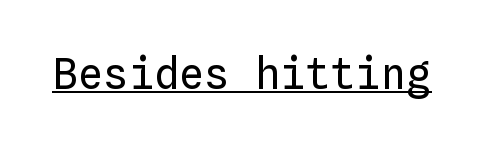
{"italic": "no", "bold": "no", "weight": "regular", "width": "normal", "stroke_contrast": "low", "x_height": "medium", "monospaced": "yes", "underline": "yes", "letter_spacing": "normal", "letter_spacing_em": 0.0, "glyph_px": 42}
